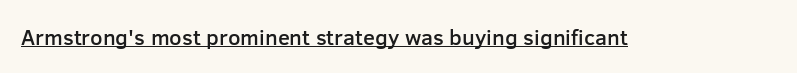
Q: Is the text bold? A: Semi-bold.
Q: Is the text italic (slanted)? A: No, it is upright.
Q: Is the text underlined? A: Yes.
Q: Is the spacing between letters normal or unusually wide? A: Normal.
